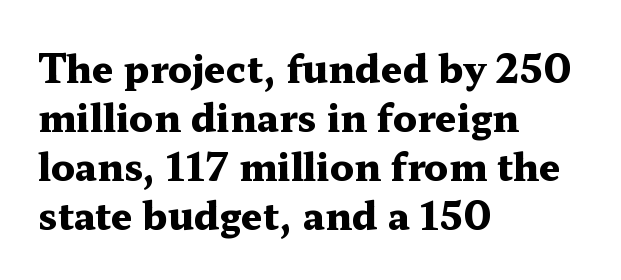
{"serif": "yes", "italic": "no", "bold": "yes", "weight": "heavy", "width": "wide", "stroke_contrast": "medium", "x_height": "medium", "monospaced": "no", "underline": "no", "align": "left", "line_spacing": "normal", "line_spacing_ratio": 1.29, "letter_spacing": "normal", "letter_spacing_em": 0.0, "glyph_px": 38}
